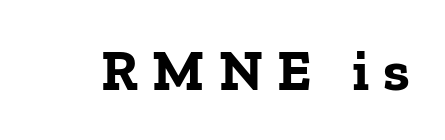
{"serif": "yes", "italic": "no", "bold": "yes", "weight": "bold", "width": "normal", "stroke_contrast": "low", "x_height": "medium", "monospaced": "no", "underline": "no", "letter_spacing": "wide", "letter_spacing_em": 0.25, "glyph_px": 58}
